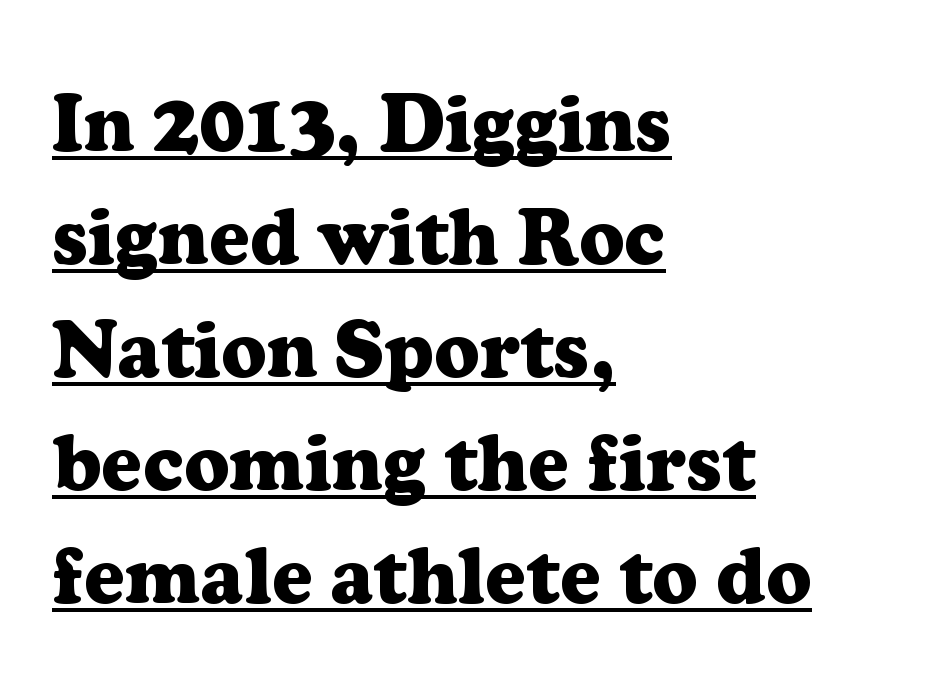
Q: Is the text bold? A: Yes.
Q: Is the text italic (slanted)? A: No, it is upright.
Q: Is the typeface a serif or a sans-serif typeface? A: Serif.
Q: Is the text underlined? A: Yes.
Q: How is the paragraph aligned? A: Left-aligned.
Q: Is the spacing between letters normal or unusually wide? A: Normal.
Q: Is the spacing between lines tight, normal or loose? A: Normal.
Q: Width (condensed, normal, or wide)? A: Normal.
Q: Stroke contrast? A: Low.
Q: x-height? A: Medium.
Q: Monospaced? A: No.
